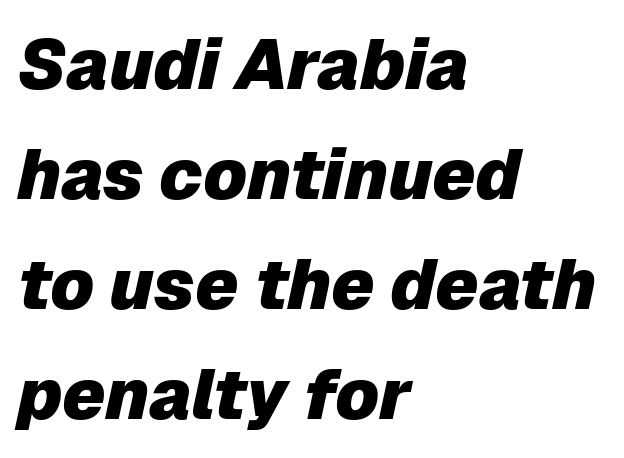
The image shows 71 px heavy type, italic (leaning right); set left-aligned, normal line spacing (1.55x), normal letter spacing, not underlined; low stroke contrast and a medium x-height.
